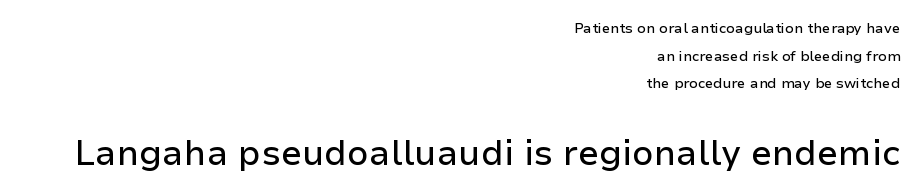
The image shows 35 px sans-serif type, upright; set right-aligned, loose line spacing (1.97x), normal letter spacing, not underlined; the second (bottom) block is 2.5x larger; low stroke contrast and a medium x-height.
